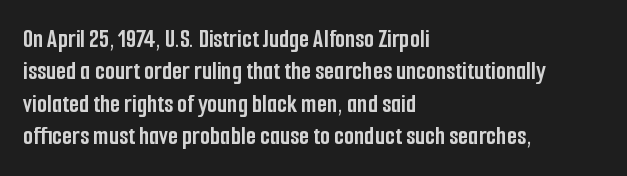
Q: Is the text bold? A: Yes.
Q: Is the text italic (slanted)? A: No, it is upright.
Q: Is the text underlined? A: No.
Q: How is the paragraph aligned? A: Left-aligned.
Q: Is the spacing between letters normal or unusually wide? A: Normal.
Q: Is the spacing between lines tight, normal or loose? A: Normal.
